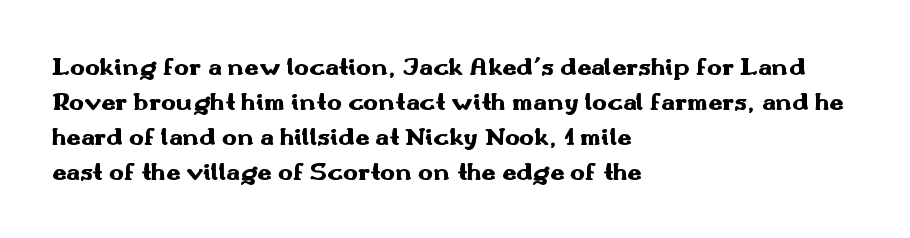
{"italic": "no", "bold": "yes", "underline": "no", "align": "left", "line_spacing": "normal", "line_spacing_ratio": 1.4, "letter_spacing": "normal", "letter_spacing_em": 0.0, "glyph_px": 25}
